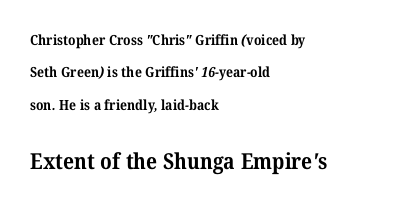
{"bold": "yes", "underline": "no", "align": "left", "line_spacing": "loose", "line_spacing_ratio": 2.32, "letter_spacing": "normal", "letter_spacing_em": 0.0, "larger_block": "second", "size_ratio": 1.57, "glyph_px": 22}
